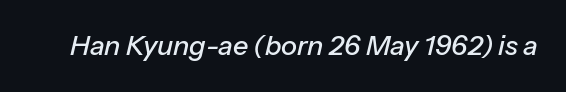
Q: Is the text italic (slanted)? A: Yes, it leans right by about 13 degrees.
Q: Is the text underlined? A: No.
Q: Is the spacing between letters normal or unusually wide? A: Normal.
